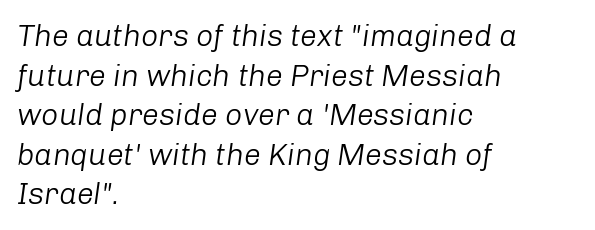
The image shows 30 px light type, italic (leaning right); set left-aligned, normal line spacing (1.32x), normal letter spacing, not underlined; low stroke contrast and a medium x-height.
